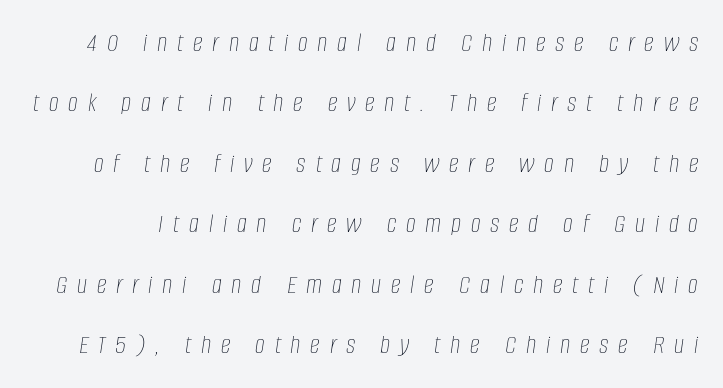
The image shows 28 px thin, condensed type, italic (leaning right); set loose line spacing (2.16x), unusually wide letter spacing (+0.35 em), not underlined; low stroke contrast and a large x-height.
